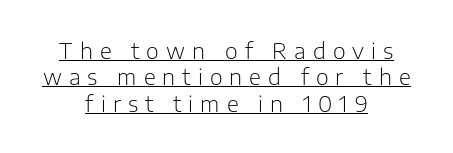
The glyphs are accompanied by a horizontal stroke just below them. The whitespace from short lines is split evenly between both sides. It's the straight-up-and-down kind of type. The face looks like a standard text weight, possibly lighter.
